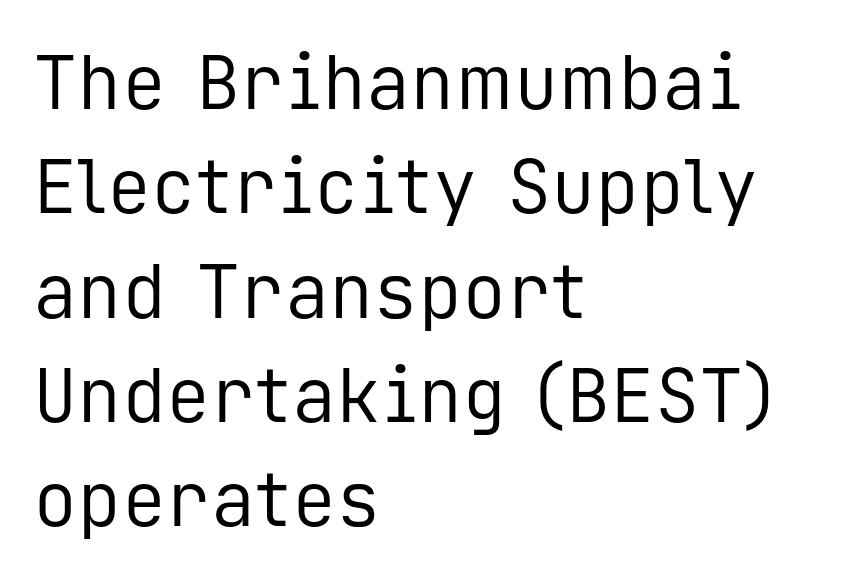
{"serif": "no", "italic": "no", "bold": "no", "weight": "regular", "width": "normal", "stroke_contrast": "low", "x_height": "medium", "monospaced": "yes", "underline": "no", "align": "left", "line_spacing": "normal", "line_spacing_ratio": 1.41, "letter_spacing": "normal", "letter_spacing_em": 0.0, "glyph_px": 74}
